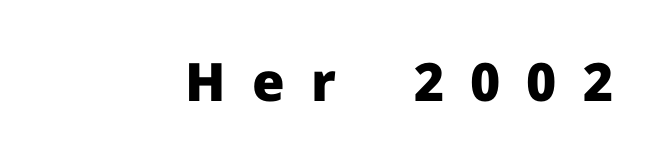
{"serif": "no", "italic": "no", "bold": "yes", "weight": "heavy", "width": "normal", "stroke_contrast": "low", "x_height": "medium", "monospaced": "no", "underline": "no", "letter_spacing": "wide", "letter_spacing_em": 0.49, "glyph_px": 53}
